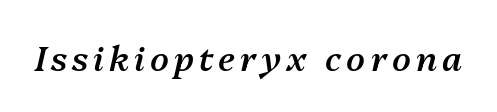
The image shows 34 px semibold type, italic (leaning right); set not underlined; medium stroke contrast and a medium x-height.
